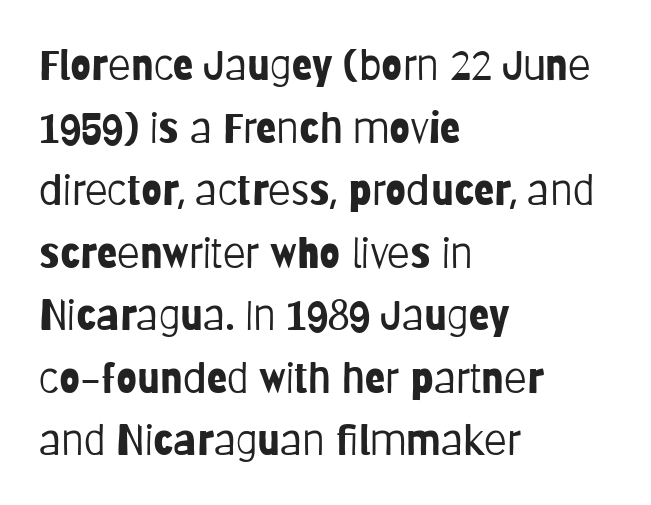
Each row of text sits above clean, open space. Think standard paragraph weight, or any step lighter than that. Inter-character spacing is left at the font's built-in metrics. The face used here is proportionally spaced, like ordinary book or web type. This rendering employs a face without finishing strokes, i.e., a sans-serif. The passage shown stacks its lines at a standard gap.
